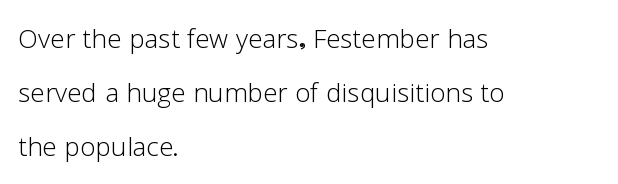
The image shows 35 px light sans-serif type, upright; set left-aligned, normal line spacing (1.54x), normal letter spacing, not underlined; low stroke contrast and a medium x-height.
